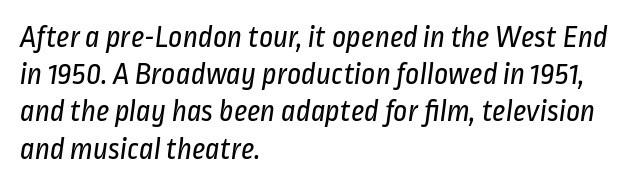
Typographically, this falls in the sans-serif category. Plain, unruled lines of type. Weight: not bold — regular or lighter. Horizontally, the lines are justified to the leading edge only. Looks like regular typesetting: each glyph gets only the width it needs.
